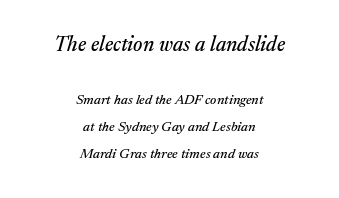
The image shows 21 px text type, italic (leaning right); set centered, loose line spacing (1.95x), normal letter spacing, not underlined; the first (top) block is 1.5x larger.
